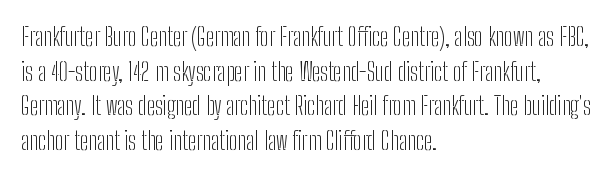
The letters stand straight up with perfectly vertical stems. The typesetter chose a ragged-right arrangement here. What's the leading like? Ordinary, nothing unusual. Nothing unusual about the tracking: characters are spaced as the font intends. Is the stroke heavy? The answer is a plain regular-or-lighter.
